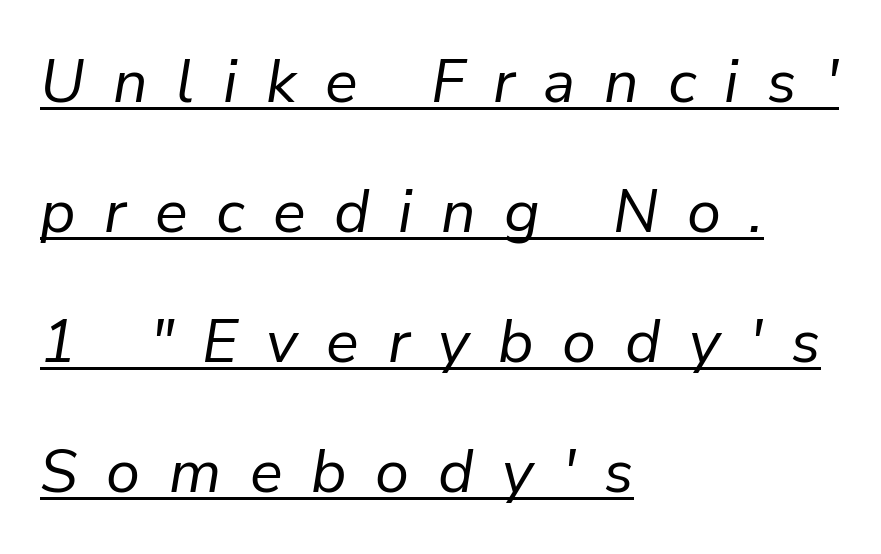
{"italic": "yes", "lean": "right", "slant_degrees": 9, "bold": "no", "weight": "regular", "width": "normal", "stroke_contrast": "low", "x_height": "medium", "monospaced": "no", "underline": "yes", "align": "left", "line_spacing": "loose", "line_spacing_ratio": 2.13, "letter_spacing": "wide", "letter_spacing_em": 0.47, "glyph_px": 61}
